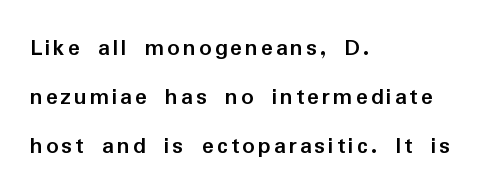
Q: Is the text bold? A: Yes.
Q: Is the text italic (slanted)? A: No, it is upright.
Q: Is the text underlined? A: No.
Q: How is the paragraph aligned? A: Left-aligned.
Q: Is the spacing between lines tight, normal or loose? A: Loose.
